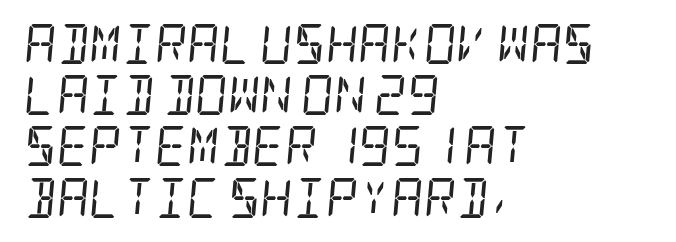
{"serif": "yes", "italic": "yes", "lean": "right", "slant_degrees": 5, "bold": "no", "weight": "regular", "width": "condensed", "stroke_contrast": "low", "x_height": "large", "underline": "no", "align": "left", "line_spacing": "normal", "line_spacing_ratio": 1.28, "letter_spacing": "normal", "letter_spacing_em": 0.0, "glyph_px": 40}
